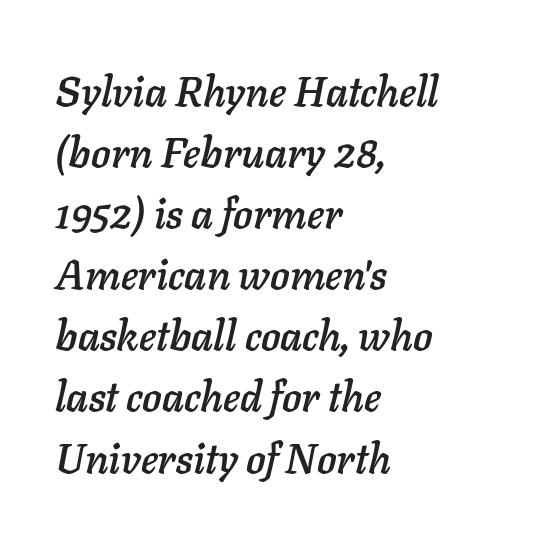
The image shows 41 px text type, italic (leaning right); set left-aligned, normal line spacing (1.49x), normal letter spacing, not underlined; low stroke contrast and a medium x-height.
